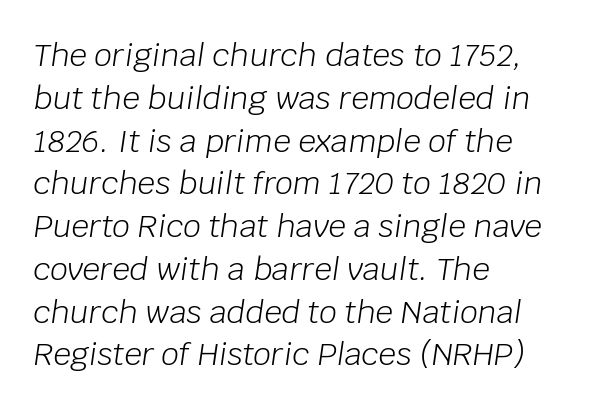
Q: Is the text bold? A: No.
Q: Is the text italic (slanted)? A: Yes, it leans right by about 8 degrees.
Q: Is the text underlined? A: No.
Q: How is the paragraph aligned? A: Left-aligned.
Q: Is the spacing between letters normal or unusually wide? A: Normal.
Q: Is the spacing between lines tight, normal or loose? A: Normal.
Q: Width (condensed, normal, or wide)? A: Normal.
Q: Stroke contrast? A: Low.
Q: x-height? A: Large.
Q: Monospaced? A: No.
